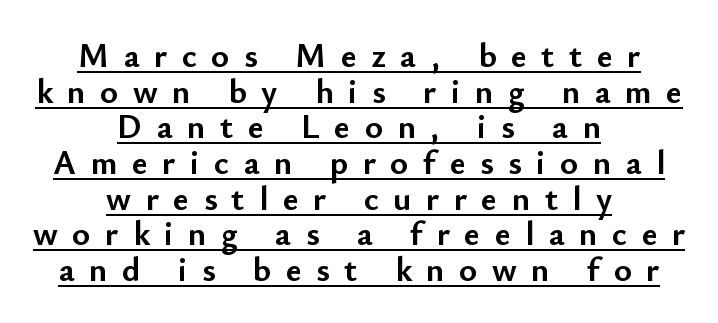
The image shows 34 px semibold sans-serif type, upright; set centered, tight line spacing (1.05x), unusually wide letter spacing (+0.43 em), underlined; low stroke contrast and a small x-height.
